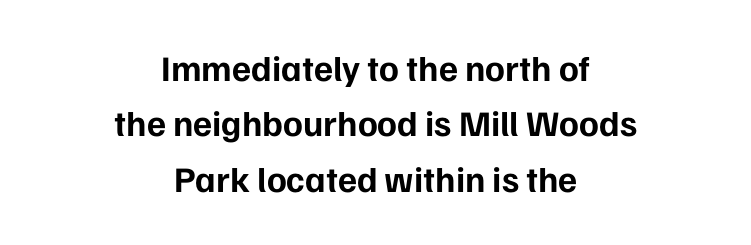
A roman cut, with each character standing at attention. No extra tracking has been applied to these lines. Is the block centered? Yes — each line is placed symmetrically about the middle. Horizontal bands of white between lines are of average thickness. Note: no serifs on the glyphs. The characters look thick and weighty, a clear bold.
